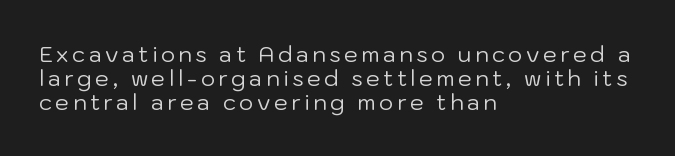
Weight: not bold — regular or lighter. The paragraph has a hard left edge and a soft right edge. Letters rest on an invisible, unmarked baseline. Do the letters lean? They stand straight. Baseline-to-baseline distance is barely more than the letter height.
